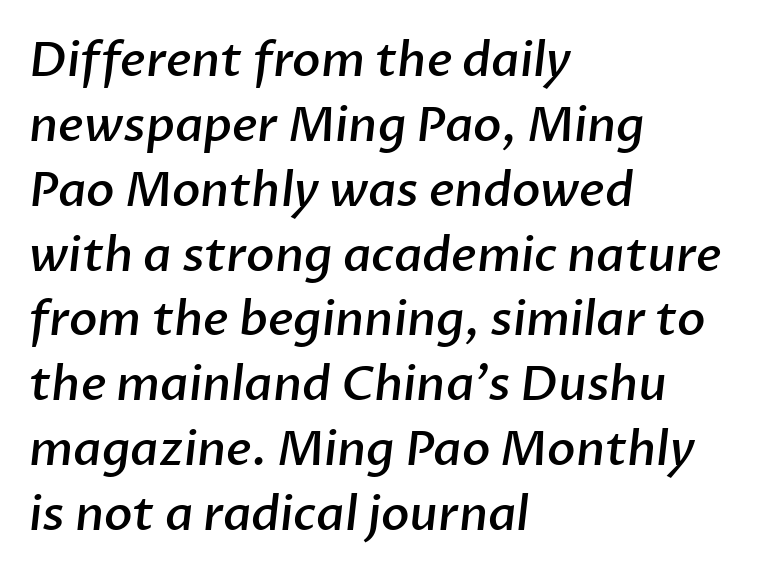
{"serif": "no", "bold": "semi", "weight": "semibold", "width": "normal", "stroke_contrast": "low", "x_height": "medium", "monospaced": "no", "underline": "no", "align": "left", "line_spacing": "normal", "line_spacing_ratio": 1.38, "letter_spacing": "normal", "letter_spacing_em": 0.0, "glyph_px": 47}
